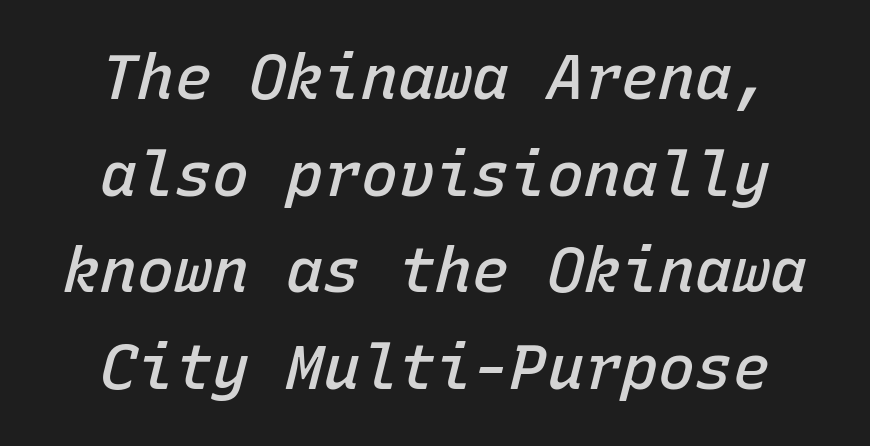
The image shows 62 px semibold type, italic (leaning right), monospaced; set centered, normal line spacing (1.56x), normal letter spacing, not underlined; low stroke contrast and a medium x-height.
